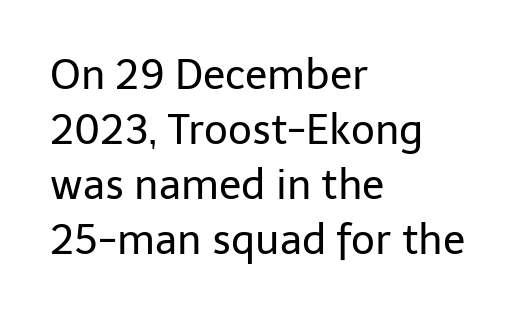
The image shows 41 px regular-weight sans-serif type, upright; set left-aligned, normal line spacing (1.34x), normal letter spacing, not underlined; low stroke contrast and a medium x-height.
